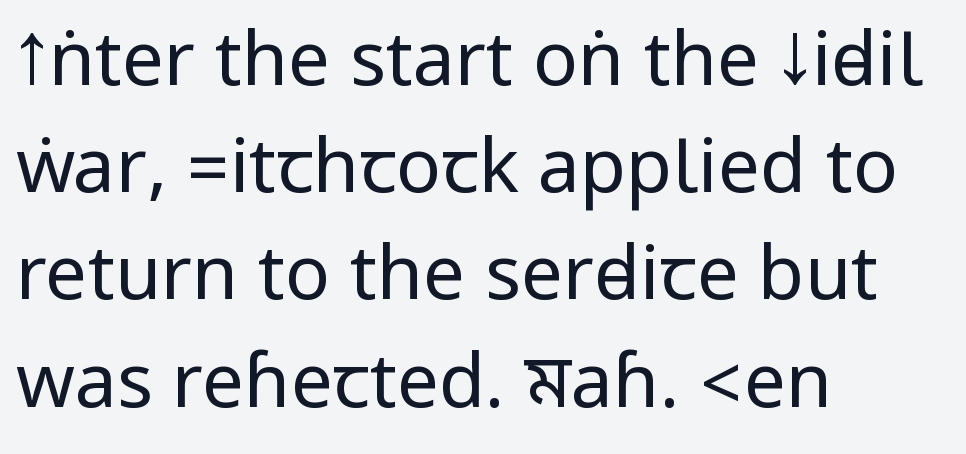
{"serif": "no", "italic": "no", "bold": "no", "weight": "regular", "width": "condensed", "stroke_contrast": "low", "underline": "no", "align": "left", "line_spacing": "normal", "line_spacing_ratio": 1.43, "letter_spacing": "normal", "letter_spacing_em": 0.0, "glyph_px": 75}
